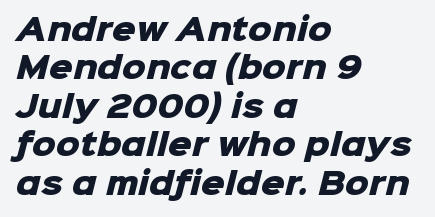
Q: Is the text bold? A: Yes.
Q: Is the typeface a serif or a sans-serif typeface? A: Sans-serif.
Q: Is the text underlined? A: No.
Q: How is the paragraph aligned? A: Left-aligned.
Q: Is the spacing between letters normal or unusually wide? A: Normal.
Q: Is the spacing between lines tight, normal or loose? A: Normal.
Q: Width (condensed, normal, or wide)? A: Normal.
Q: Stroke contrast? A: Low.
Q: x-height? A: Medium.
Q: Monospaced? A: No.
